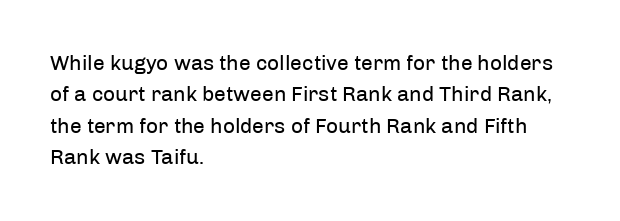
Q: Is the text bold? A: No.
Q: Is the text italic (slanted)? A: No, it is upright.
Q: Is the text underlined? A: No.
Q: How is the paragraph aligned? A: Left-aligned.
Q: Is the spacing between letters normal or unusually wide? A: Normal.
Q: Is the spacing between lines tight, normal or loose? A: Normal.
